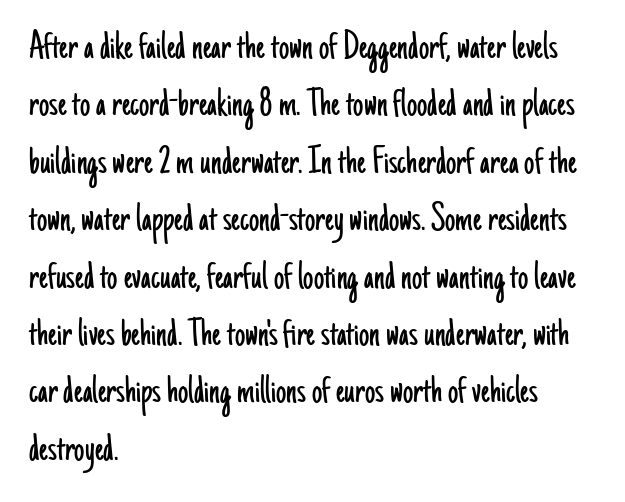
Q: Is the text bold? A: No.
Q: Is the text italic (slanted)? A: No, it is upright.
Q: Is the typeface a serif or a sans-serif typeface? A: Sans-serif.
Q: Is the text underlined? A: No.
Q: How is the paragraph aligned? A: Left-aligned.
Q: Is the spacing between letters normal or unusually wide? A: Normal.
Q: Is the spacing between lines tight, normal or loose? A: Normal.
Q: Width (condensed, normal, or wide)? A: Condensed.
Q: Stroke contrast? A: Low.
Q: x-height? A: Small.
Q: Monospaced? A: No.
